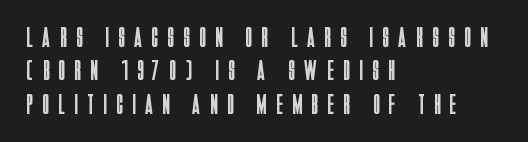
The image shows 28 px regular-weight, condensed sans-serif type, upright; set left-aligned, line spacing 1.19x, unusually wide letter spacing (+0.36 em), not underlined; low stroke contrast and a large x-height.
